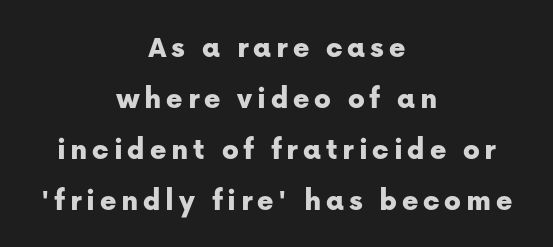
Q: Is the text italic (slanted)? A: No, it is upright.
Q: Is the typeface a serif or a sans-serif typeface? A: Sans-serif.
Q: Is the text underlined? A: No.
Q: How is the paragraph aligned? A: Centered.
Q: Is the spacing between lines tight, normal or loose? A: Normal.
Q: Width (condensed, normal, or wide)? A: Normal.
Q: Stroke contrast? A: Low.
Q: x-height? A: Medium.
Q: Monospaced? A: No.
